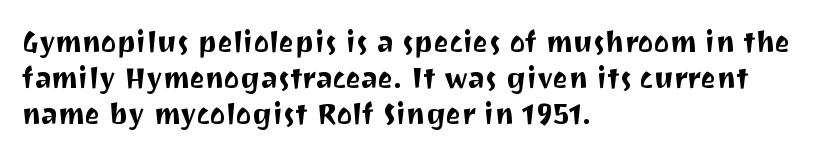
The image shows 29 px sans-serif type, upright; set left-aligned, normal line spacing (1.25x), normal letter spacing, not underlined; medium stroke contrast and a medium x-height.
